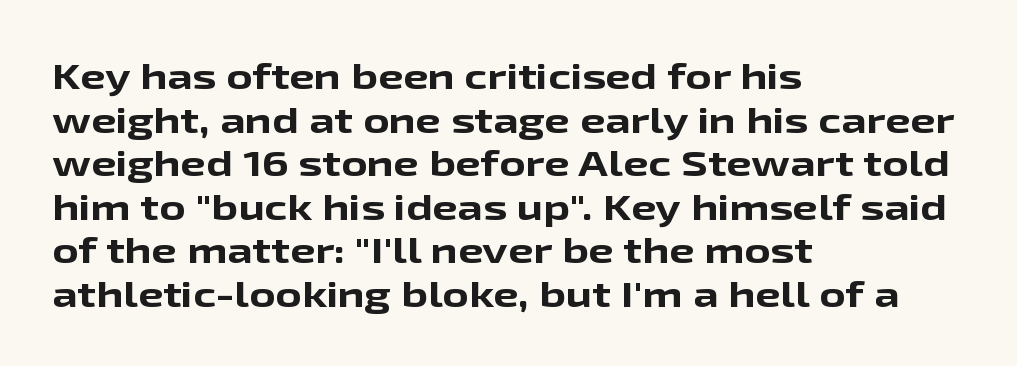
{"serif": "no", "italic": "no", "bold": "yes", "weight": "bold", "width": "wide", "stroke_contrast": "low", "x_height": "medium", "monospaced": "no", "underline": "no", "align": "left", "line_spacing_ratio": 1.21, "letter_spacing": "normal", "letter_spacing_em": 0.0, "glyph_px": 36}
